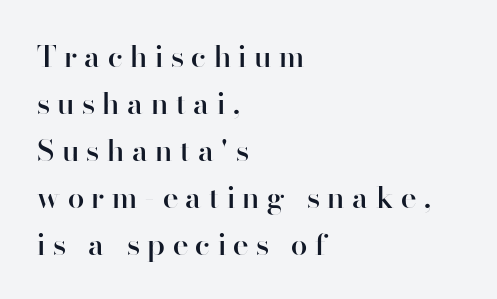
Q: Is the text bold? A: Semi-bold.
Q: Is the text italic (slanted)? A: No, it is upright.
Q: Is the typeface a serif or a sans-serif typeface? A: Sans-serif.
Q: Is the text underlined? A: No.
Q: How is the paragraph aligned? A: Left-aligned.
Q: Is the spacing between letters normal or unusually wide? A: Unusually wide.
Q: Is the spacing between lines tight, normal or loose? A: Normal.
Q: Width (condensed, normal, or wide)? A: Normal.
Q: Stroke contrast? A: High.
Q: x-height? A: Small.
Q: Monospaced? A: No.
